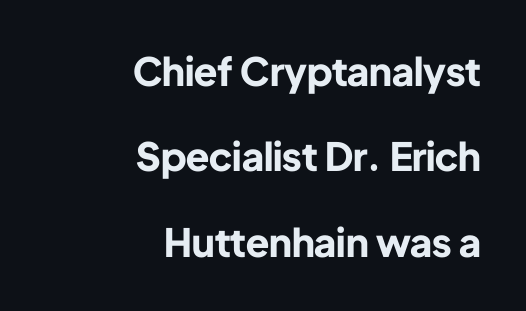
{"serif": "no", "italic": "no", "bold": "yes", "weight": "bold", "width": "normal", "stroke_contrast": "low", "x_height": "medium", "monospaced": "no", "underline": "no", "align": "right", "line_spacing": "loose", "line_spacing_ratio": 2.19, "letter_spacing": "normal", "letter_spacing_em": 0.0, "glyph_px": 39}
